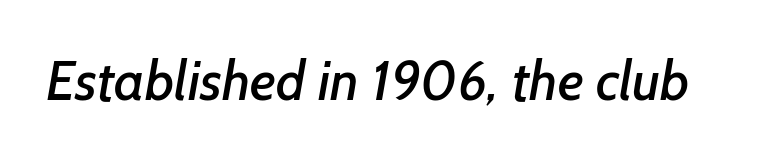
Q: Is the typeface a serif or a sans-serif typeface? A: Sans-serif.
Q: Is the text underlined? A: No.
Q: Is the spacing between letters normal or unusually wide? A: Normal.
Q: Width (condensed, normal, or wide)? A: Normal.
Q: Stroke contrast? A: Low.
Q: x-height? A: Medium.
Q: Monospaced? A: No.
